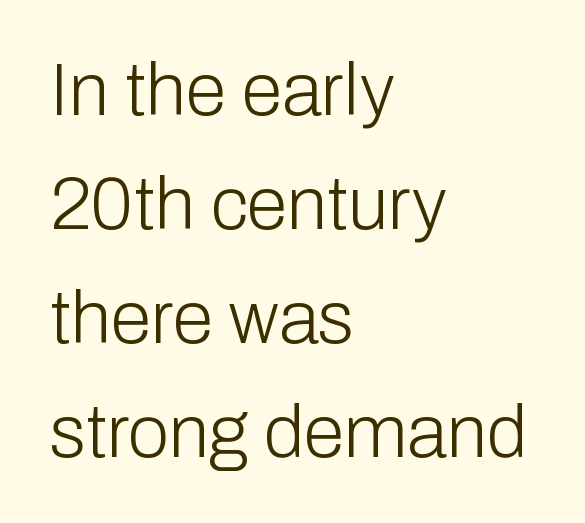
Q: Is the text bold? A: No.
Q: Is the text italic (slanted)? A: No, it is upright.
Q: Is the typeface a serif or a sans-serif typeface? A: Sans-serif.
Q: Is the text underlined? A: No.
Q: How is the paragraph aligned? A: Left-aligned.
Q: Is the spacing between letters normal or unusually wide? A: Normal.
Q: Is the spacing between lines tight, normal or loose? A: Normal.
Q: Width (condensed, normal, or wide)? A: Normal.
Q: Stroke contrast? A: Low.
Q: x-height? A: Medium.
Q: Monospaced? A: No.
